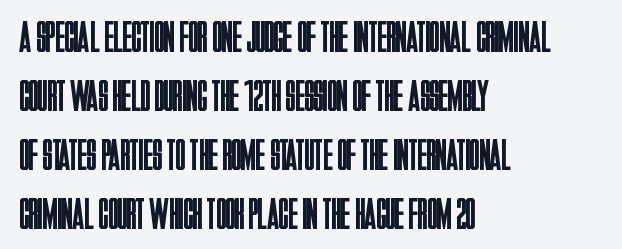
Q: Is the text bold? A: No.
Q: Is the text italic (slanted)? A: No, it is upright.
Q: Is the typeface a serif or a sans-serif typeface? A: Sans-serif.
Q: Is the text underlined? A: No.
Q: How is the paragraph aligned? A: Left-aligned.
Q: Is the spacing between letters normal or unusually wide? A: Normal.
Q: Is the spacing between lines tight, normal or loose? A: Normal.
Q: Width (condensed, normal, or wide)? A: Condensed.
Q: Stroke contrast? A: Low.
Q: x-height? A: Large.
Q: Monospaced? A: No.
